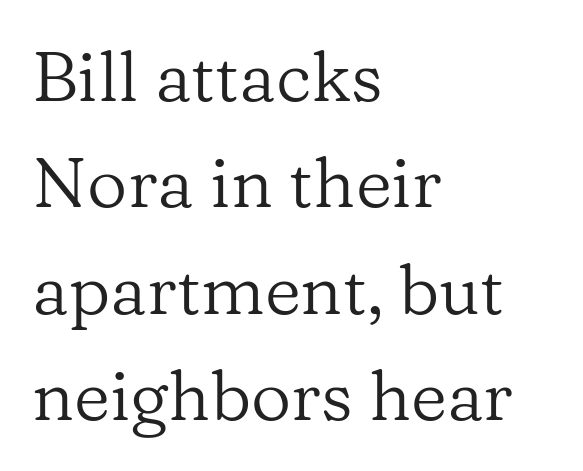
The rendering uses natural spacing where letterforms have individual widths. Each line starts at the same left margin while the right side varies. Vertical spacing — default. No heavy texture on the line: the type isn't bold. Descenders hang freely into open space. In terms of posture, this sample is upright.
